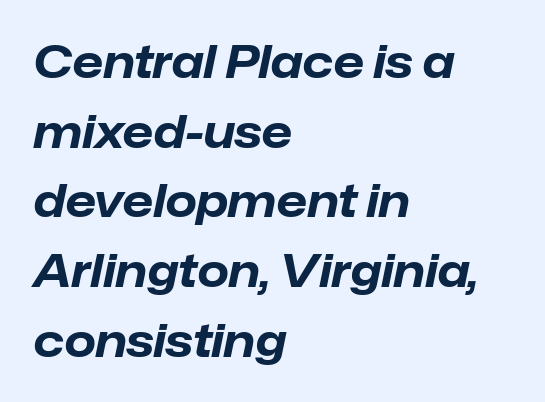
{"italic": "yes", "lean": "right", "slant_degrees": 12, "bold": "yes", "weight": "bold", "width": "normal", "stroke_contrast": "low", "x_height": "medium", "monospaced": "no", "underline": "no", "align": "left", "line_spacing": "normal", "line_spacing_ratio": 1.55, "letter_spacing": "normal", "letter_spacing_em": 0.0, "glyph_px": 45}
